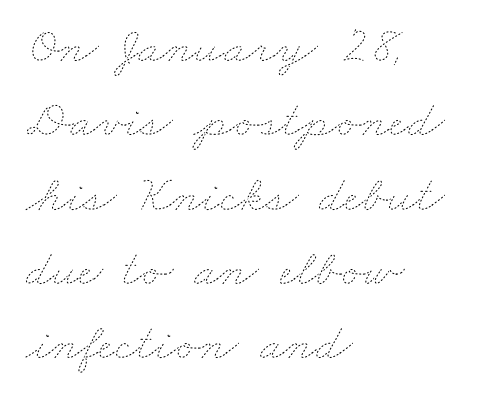
The face used here is proportionally spaced, like ordinary book or web type. The foot of each line stays bare and open. Tracking value appears to be zero — textbook default spacing. In terms of leading, this rendering sits right in the middle.
